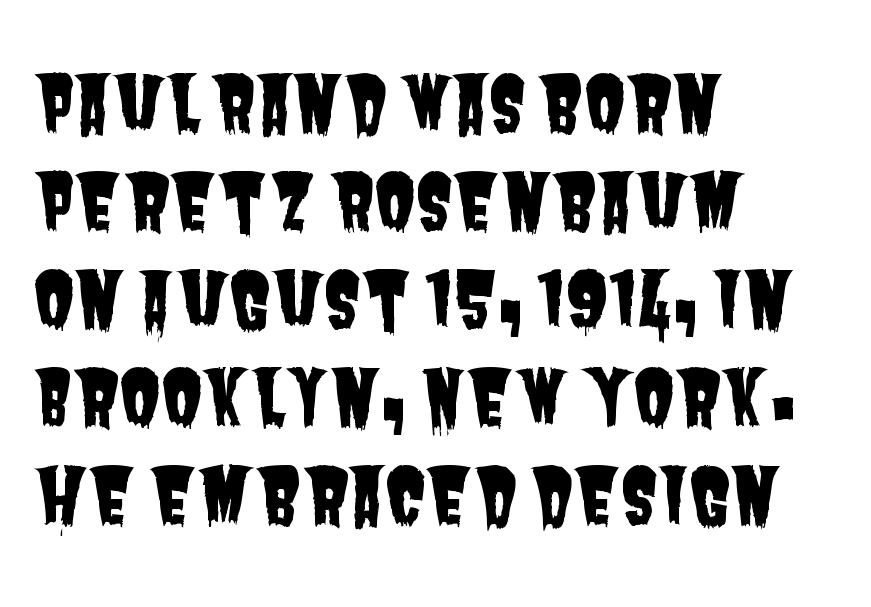
{"serif": "no", "width": "condensed", "stroke_contrast": "low", "x_height": "large", "monospaced": "no", "underline": "no", "align": "left", "line_spacing": "normal", "line_spacing_ratio": 1.29, "letter_spacing": "normal", "letter_spacing_em": 0.0, "glyph_px": 76}
